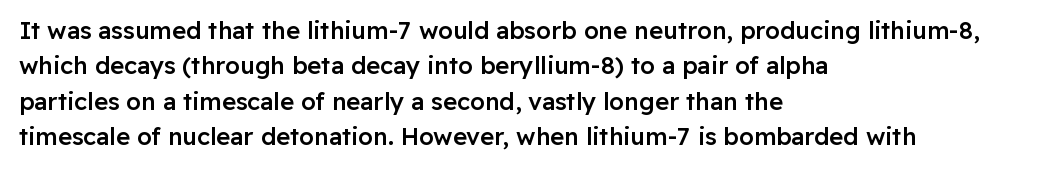
The image shows 24 px text type, upright; set left-aligned, normal line spacing (1.47x), normal letter spacing, not underlined.
